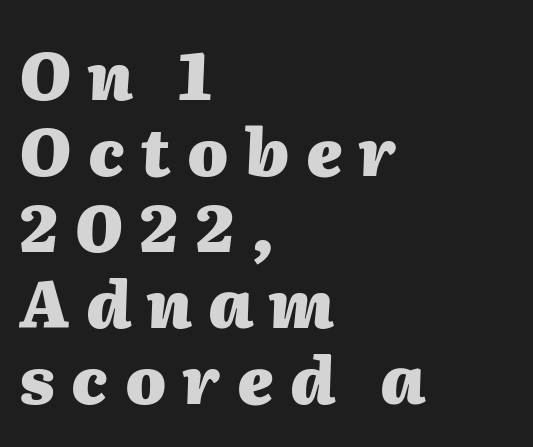
{"italic": "yes", "lean": "right", "slant_degrees": 2, "bold": "yes", "weight": "heavy", "width": "normal", "stroke_contrast": "medium", "x_height": "medium", "monospaced": "no", "underline": "no", "align": "left", "line_spacing_ratio": 1.17, "letter_spacing": "wide", "letter_spacing_em": 0.25, "glyph_px": 65}
